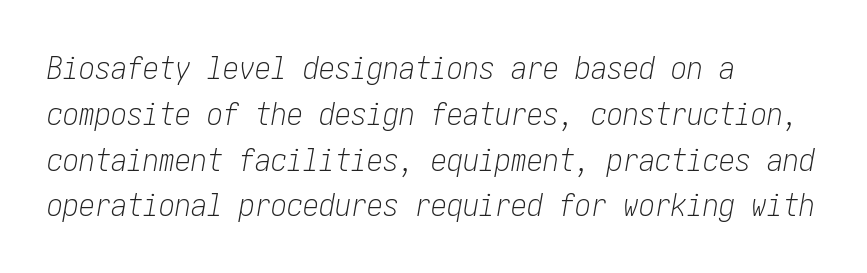
The image shows 32 px light, condensed type, italic (leaning right); set left-aligned, normal line spacing (1.43x), normal letter spacing, not underlined; low stroke contrast and a medium x-height.
